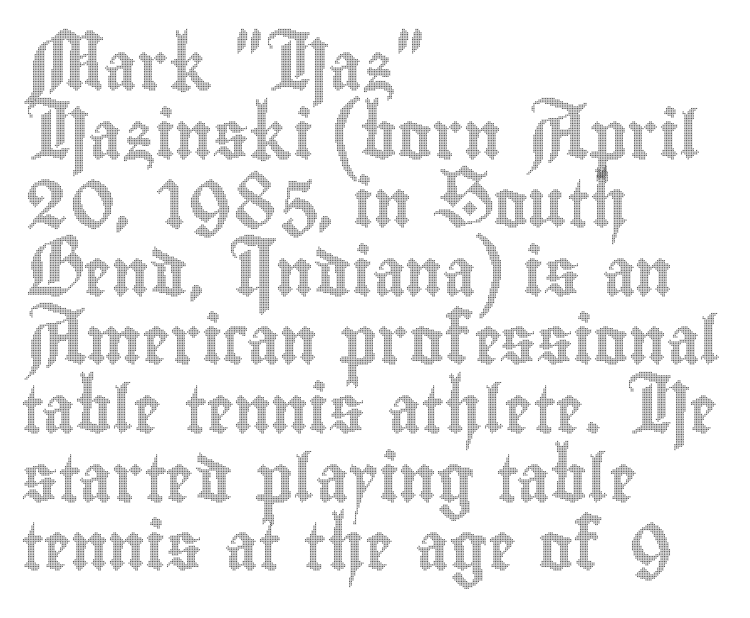
{"italic": "no", "width": "condensed", "x_height": "small", "monospaced": "no", "underline": "no", "align": "left", "line_spacing": "normal", "line_spacing_ratio": 1.46, "letter_spacing": "normal", "letter_spacing_em": 0.0, "glyph_px": 47}
